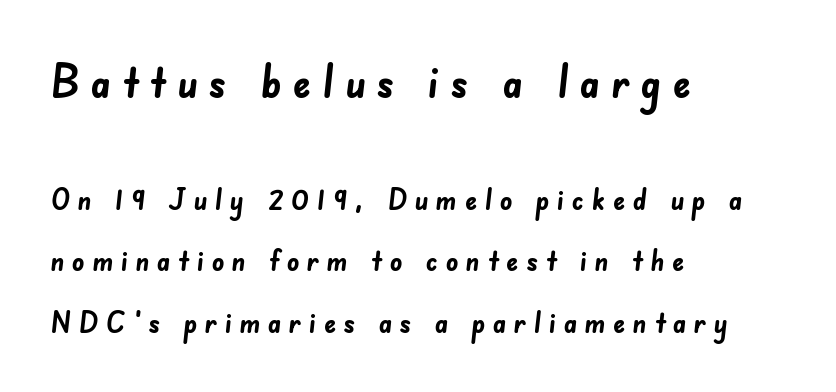
{"serif": "no", "bold": "yes", "weight": "semibold", "width": "normal", "stroke_contrast": "low", "x_height": "small", "monospaced": "no", "underline": "no", "align": "left", "line_spacing": "loose", "line_spacing_ratio": 1.97, "letter_spacing": "wide", "letter_spacing_em": 0.23, "larger_block": "first", "size_ratio": 1.48, "glyph_px": 46}
